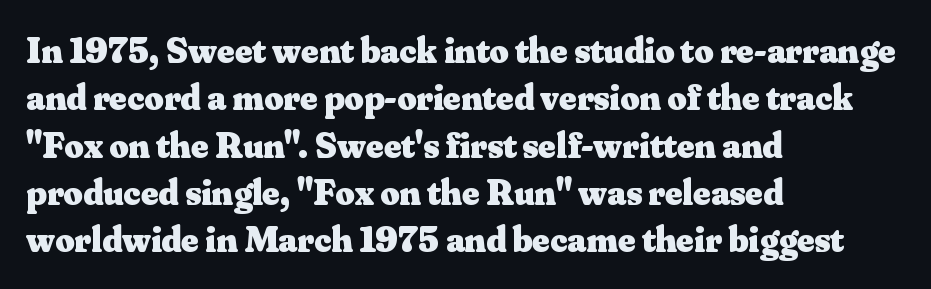
Think of a printed novel: that variable character pitch is what you see here. Regular leading. The typography opts for an upright posture over an oblique one. Weight check: bold — yes, fully.
